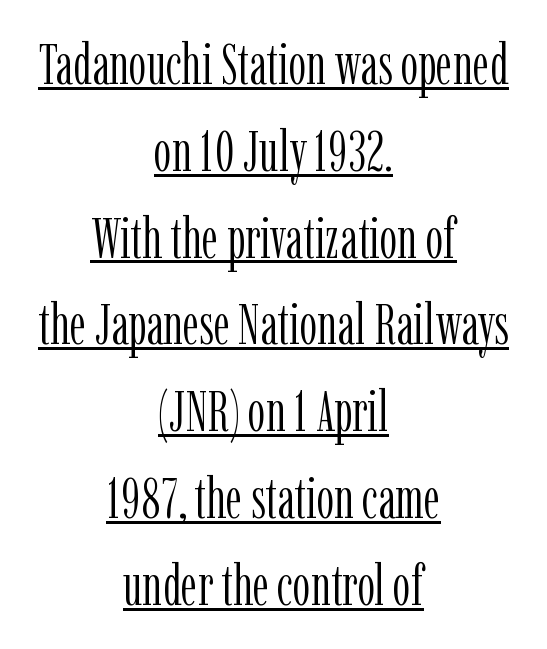
In CSS terms this would be text-align: center. Is this a fixed-width face? No — the glyphs have proportional, varying widths. Does the leading feel generous? No, just average. The letters sit at their default tracking, neither squeezed nor spread.
